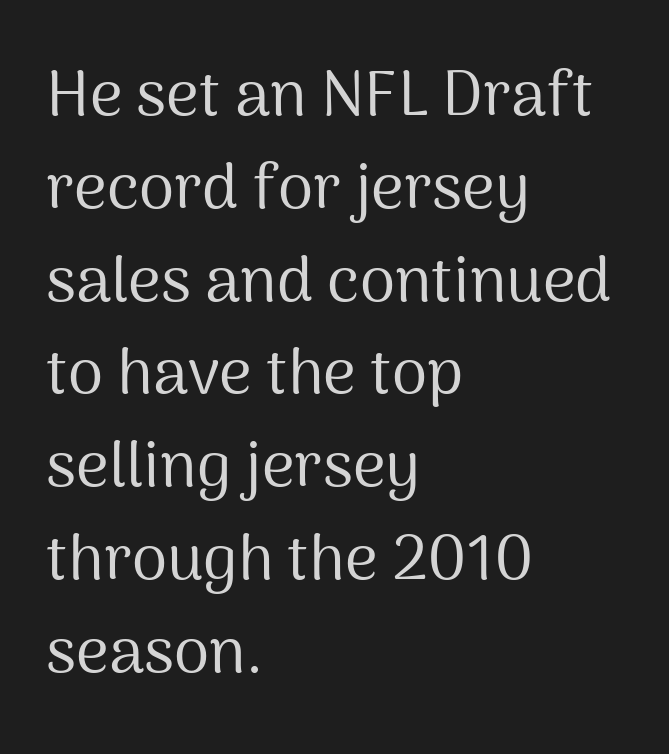
This sample uses an upright cut, with every glyph sitting square on the baseline. Bold? No — there's no thickening of the strokes. Looks like regular typesetting: each glyph gets only the width it needs. The passage shown is typeset with a sans-serif family. The lines sit at an ordinary, default distance from one another.
